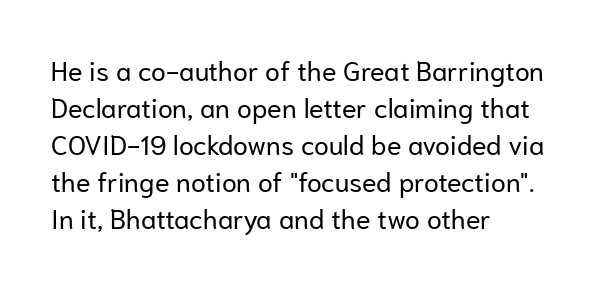
{"italic": "no", "bold": "no", "underline": "no", "align": "left", "line_spacing": "normal", "line_spacing_ratio": 1.37, "letter_spacing": "normal", "letter_spacing_em": 0.0, "glyph_px": 27}
